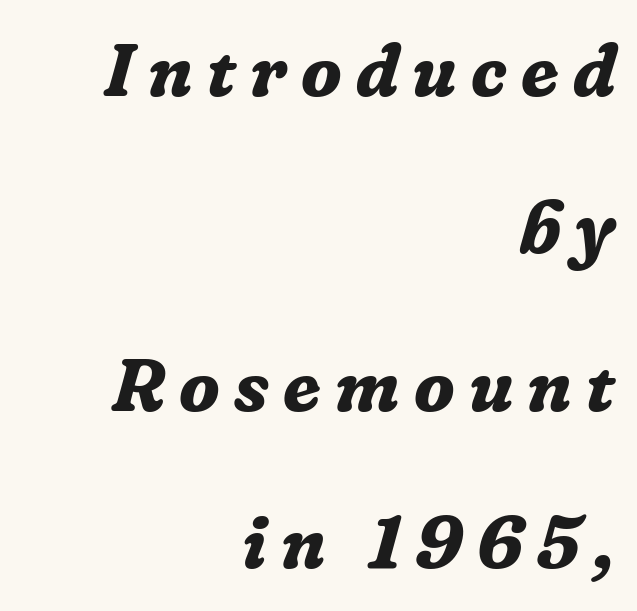
Are there feet on the stems? There are — it's a serif. Is the block centered? No — it sits flush against the right margin. Typesetter's note: full bold, strokes at maximum text heaviness. Proportional: the letters do not fall into vertical columns. The leading is generous, giving the passage an open texture.
